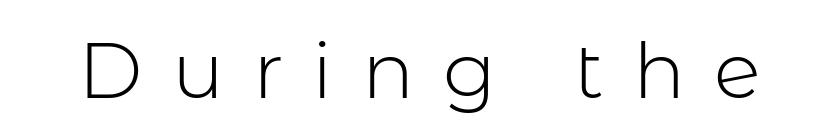
Letters have the restrained weight of plain body copy at most. Character widths vary here, with narrow letters taking less room than wide ones. If you drew a line through each stem, it would be perfectly vertical. Check where the strokes stop: nothing finishes them off — pure sans. Spacing between characters has been opened up far beyond the box default.
